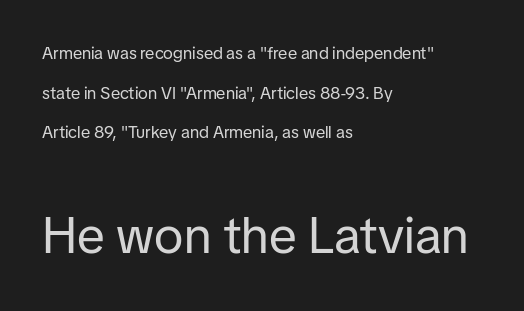
The letters advance in unequal steps, a hallmark of proportional type. Unmarked baselines from the first word to the last. Two sizes are in play, and the larger belongs to the second block. This rendering employs a face without finishing strokes, i.e., a sans-serif. These lines are set flush left with a ragged right edge. Posture: vertical.
